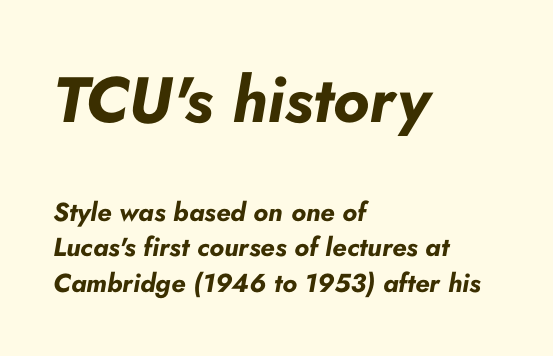
Q: Is the text bold? A: Yes.
Q: Is the text italic (slanted)? A: Yes, it leans right by about 10 degrees.
Q: Is the text underlined? A: No.
Q: How is the paragraph aligned? A: Left-aligned.
Q: Is the spacing between letters normal or unusually wide? A: Normal.
Q: Is the spacing between lines tight, normal or loose? A: Normal.
Q: Which block of text is set in a larger size, the first (top) or the second (bottom)? A: The first (top) one.
Q: Width (condensed, normal, or wide)? A: Normal.
Q: Stroke contrast? A: Low.
Q: x-height? A: Small.
Q: Monospaced? A: No.
